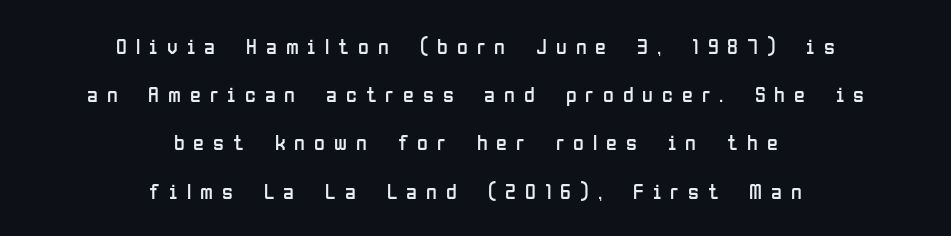
The image shows 22 px text type, upright; set centered, loose line spacing (2.19x), unusually wide letter spacing (+0.41 em), not underlined.
